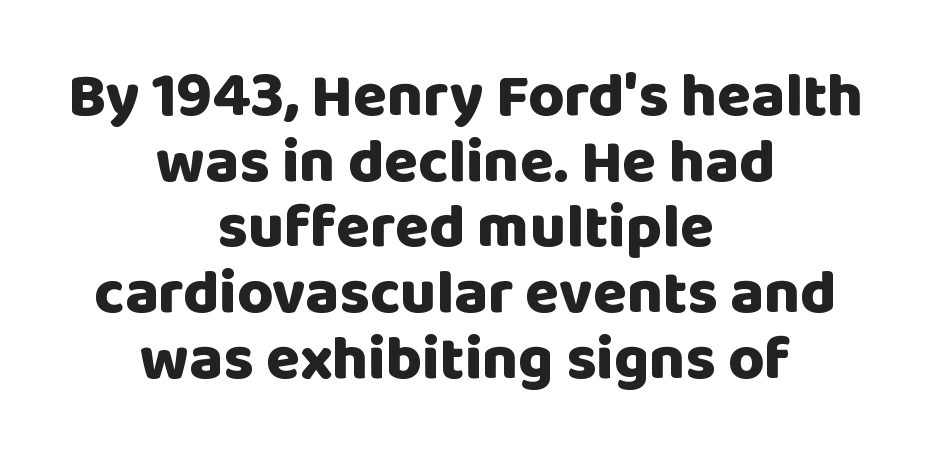
Q: Is the text bold? A: Yes.
Q: Is the text italic (slanted)? A: No, it is upright.
Q: Is the typeface a serif or a sans-serif typeface? A: Sans-serif.
Q: Is the text underlined? A: No.
Q: How is the paragraph aligned? A: Centered.
Q: Is the spacing between letters normal or unusually wide? A: Normal.
Q: Is the spacing between lines tight, normal or loose? A: Tight.
Q: Width (condensed, normal, or wide)? A: Normal.
Q: Stroke contrast? A: Low.
Q: x-height? A: Large.
Q: Monospaced? A: No.
